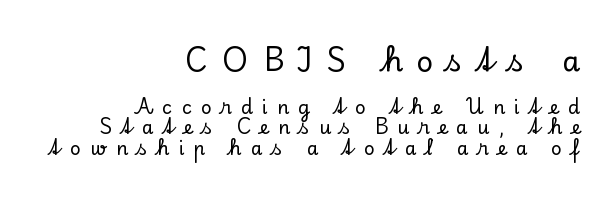
{"italic": "no", "width": "normal", "stroke_contrast": "low", "x_height": "small", "monospaced": "no", "underline": "no", "align": "right", "line_spacing": "tight", "line_spacing_ratio": 1.08, "letter_spacing": "wide", "letter_spacing_em": 0.48, "larger_block": "first", "size_ratio": 1.53, "glyph_px": 29}
